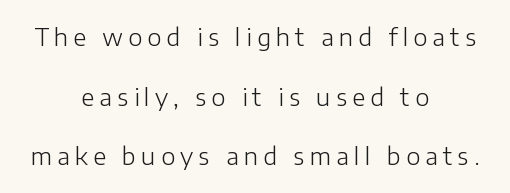
{"italic": "no", "bold": "no", "underline": "no", "align": "center", "line_spacing": "loose", "line_spacing_ratio": 2.48, "letter_spacing": "wide", "letter_spacing_em": 0.21, "glyph_px": 24}
